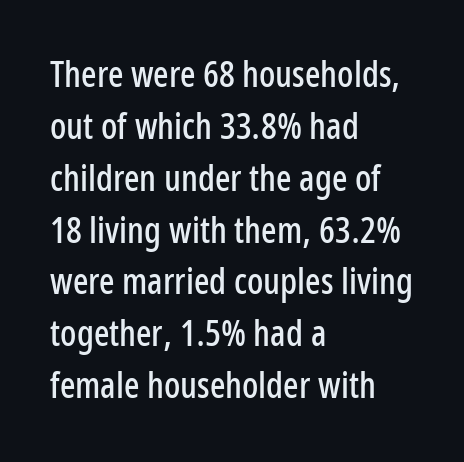
Q: Is the text italic (slanted)? A: No, it is upright.
Q: Is the typeface a serif or a sans-serif typeface? A: Sans-serif.
Q: Is the text underlined? A: No.
Q: How is the paragraph aligned? A: Left-aligned.
Q: Is the spacing between letters normal or unusually wide? A: Normal.
Q: Is the spacing between lines tight, normal or loose? A: Normal.
Q: Width (condensed, normal, or wide)? A: Condensed.
Q: Stroke contrast? A: Low.
Q: x-height? A: Medium.
Q: Monospaced? A: No.
